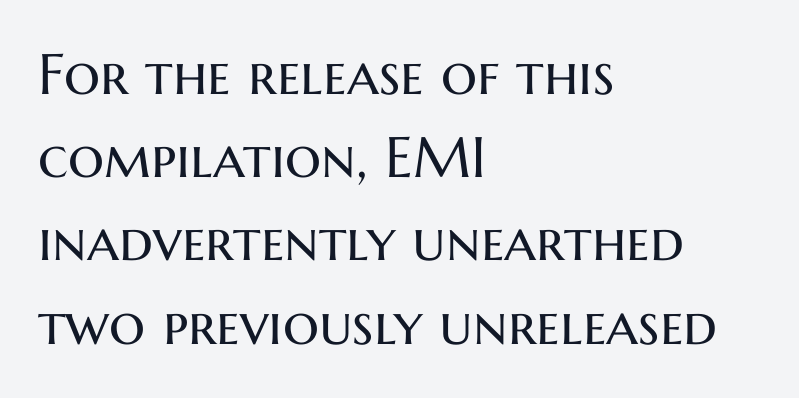
The image shows 57 px regular-weight sans-serif type, upright; set left-aligned, normal line spacing (1.46x), normal letter spacing, not underlined; medium stroke contrast and a medium x-height.
